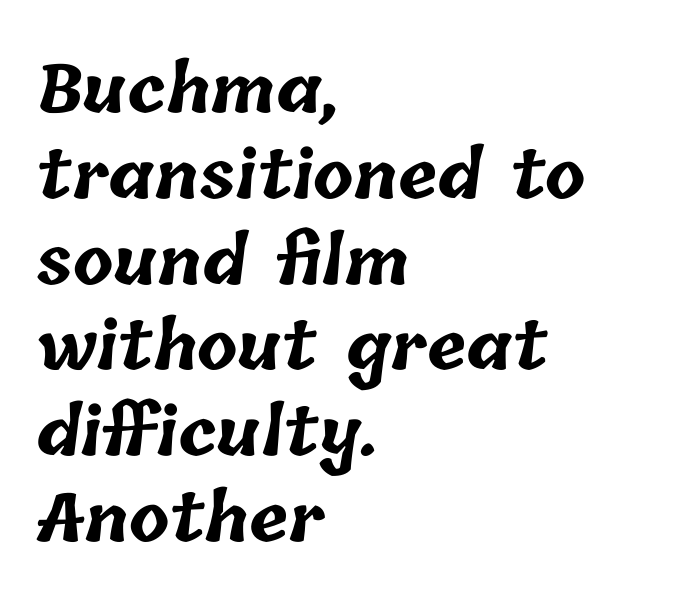
Q: Is the text bold? A: Yes.
Q: Is the text underlined? A: No.
Q: How is the paragraph aligned? A: Left-aligned.
Q: Is the spacing between letters normal or unusually wide? A: Normal.
Q: Is the spacing between lines tight, normal or loose? A: Normal.
Q: Width (condensed, normal, or wide)? A: Normal.
Q: Stroke contrast? A: Low.
Q: x-height? A: Medium.
Q: Monospaced? A: No.
